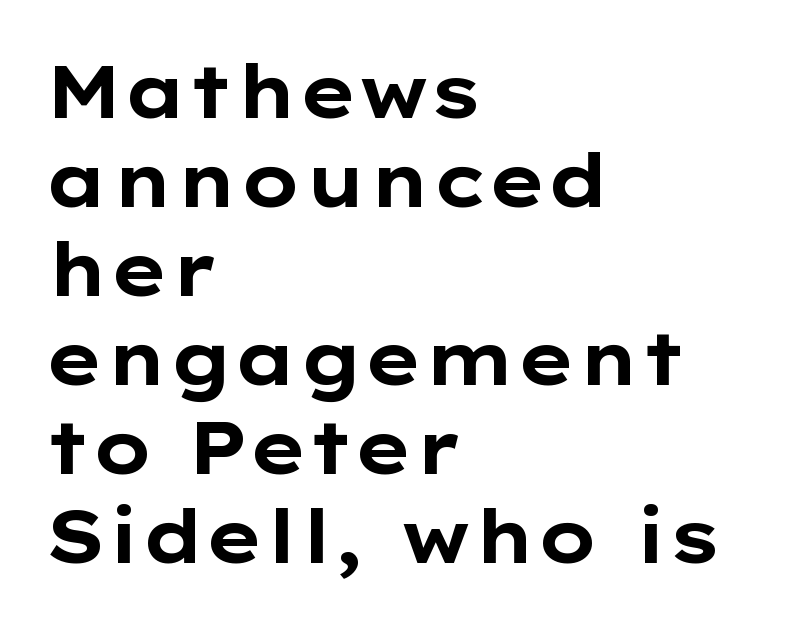
The image shows 73 px bold, wide sans-serif type, upright; set left-aligned, line spacing 1.22x, normal letter spacing, not underlined; low stroke contrast and a medium x-height.
